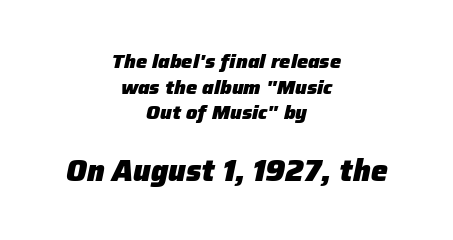
The image shows 30 px heavy type, italic (leaning right); set centered, normal line spacing (1.28x), normal letter spacing, not underlined; the second (bottom) block is 1.5x larger; low stroke contrast and a medium x-height.
